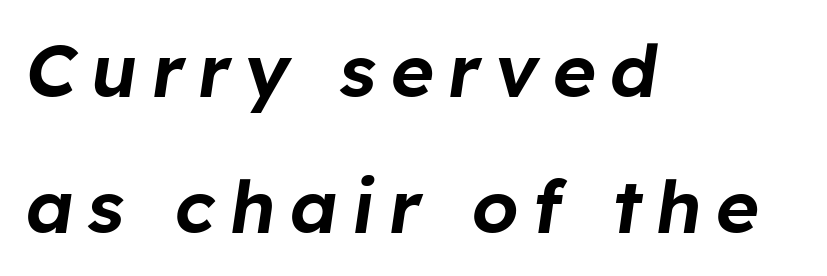
Q: Is the text italic (slanted)? A: Yes, it leans right by about 8 degrees.
Q: Is the text underlined? A: No.
Q: How is the paragraph aligned? A: Left-aligned.
Q: Width (condensed, normal, or wide)? A: Normal.
Q: Stroke contrast? A: Low.
Q: x-height? A: Medium.
Q: Monospaced? A: No.
